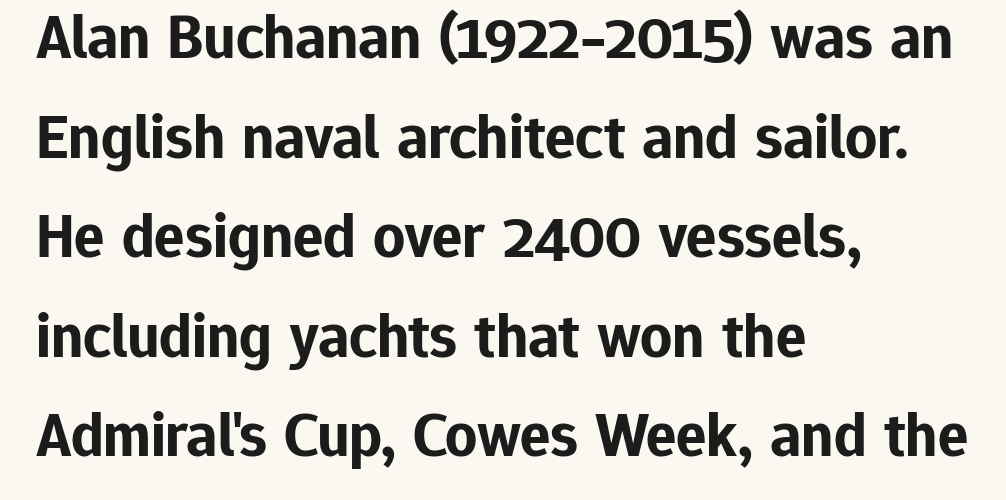
The image shows 63 px bold sans-serif type, upright; set left-aligned, normal line spacing (1.58x), normal letter spacing, not underlined; low stroke contrast and a medium x-height.
